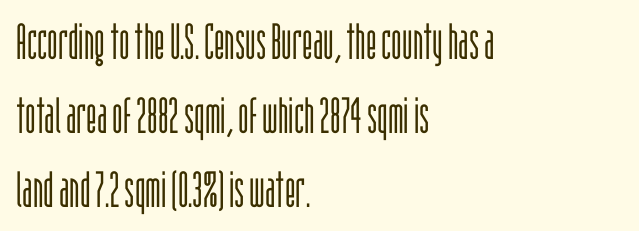
{"serif": "no", "italic": "no", "bold": "no", "weight": "light", "width": "condensed", "stroke_contrast": "low", "x_height": "large", "monospaced": "no", "underline": "no", "align": "left", "line_spacing": "normal", "line_spacing_ratio": 1.48, "letter_spacing": "normal", "letter_spacing_em": 0.0, "glyph_px": 50}
